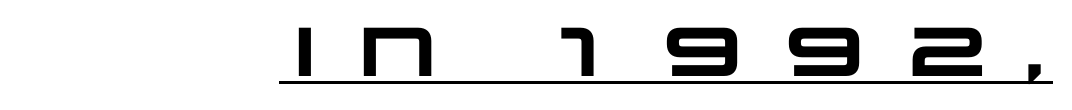
{"serif": "no", "bold": "yes", "weight": "heavy", "width": "wide", "stroke_contrast": "low", "x_height": "large", "monospaced": "no", "underline": "yes", "align": "right", "letter_spacing": "wide", "letter_spacing_em": 0.23, "glyph_px": 69}
